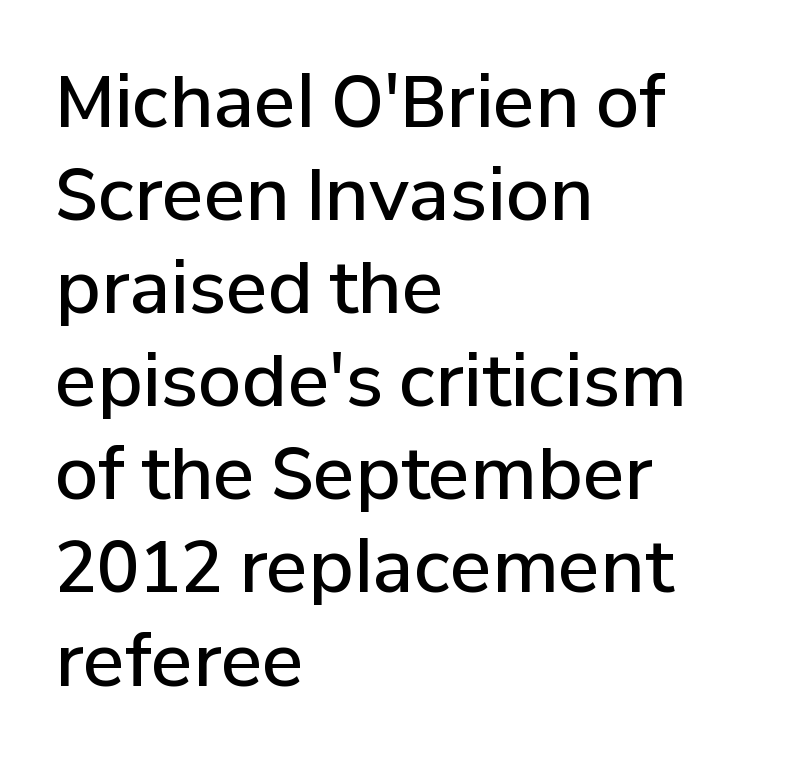
Decoration check: the copy has no underline. Characters remain perfectly vertical along every line. Note: no serifs on the glyphs. The rendering uses natural spacing where letterforms have individual widths. As a designer I'd log this as weight 600, semibold.
